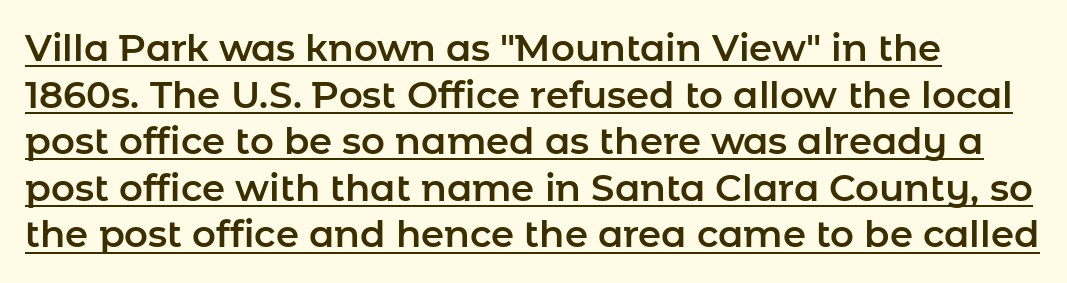
One glance says typical: line gaps are just what's usual. In terms of letterspacing, this is plain default setting. This is underlined copy, the kind a proofreader might mark for attention. Think of a printed novel: that variable character pitch is what you see here. Posture: vertical.
